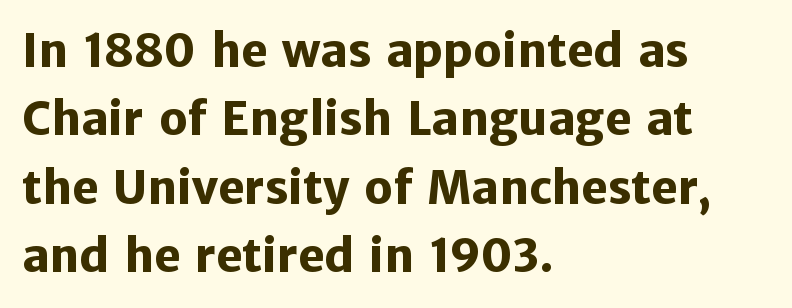
This sample uses plain, unmodified letter spacing. The passage shown stacks its lines at a standard gap. Typeset ragged right — the left edge is the straight one. When letters stand straight like this, we call the style roman or upright. Classification — sans serif.
